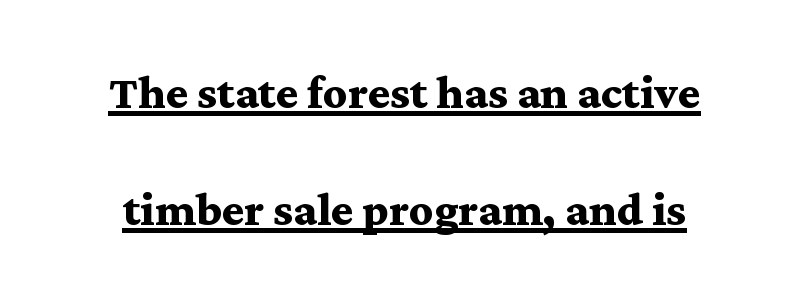
Q: Is the text bold? A: Yes.
Q: Is the text italic (slanted)? A: No, it is upright.
Q: Is the typeface a serif or a sans-serif typeface? A: Serif.
Q: Is the text underlined? A: Yes.
Q: How is the paragraph aligned? A: Centered.
Q: Is the spacing between letters normal or unusually wide? A: Normal.
Q: Is the spacing between lines tight, normal or loose? A: Loose.
Q: Width (condensed, normal, or wide)? A: Wide.
Q: Stroke contrast? A: Medium.
Q: x-height? A: Medium.
Q: Monospaced? A: No.
